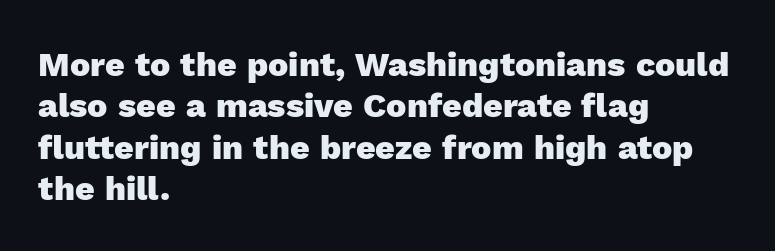
Q: Is the text bold? A: Yes.
Q: Is the text italic (slanted)? A: No, it is upright.
Q: Is the typeface a serif or a sans-serif typeface? A: Sans-serif.
Q: Is the text underlined? A: No.
Q: How is the paragraph aligned? A: Left-aligned.
Q: Is the spacing between letters normal or unusually wide? A: Normal.
Q: Width (condensed, normal, or wide)? A: Normal.
Q: x-height? A: Medium.
Q: Monospaced? A: No.
